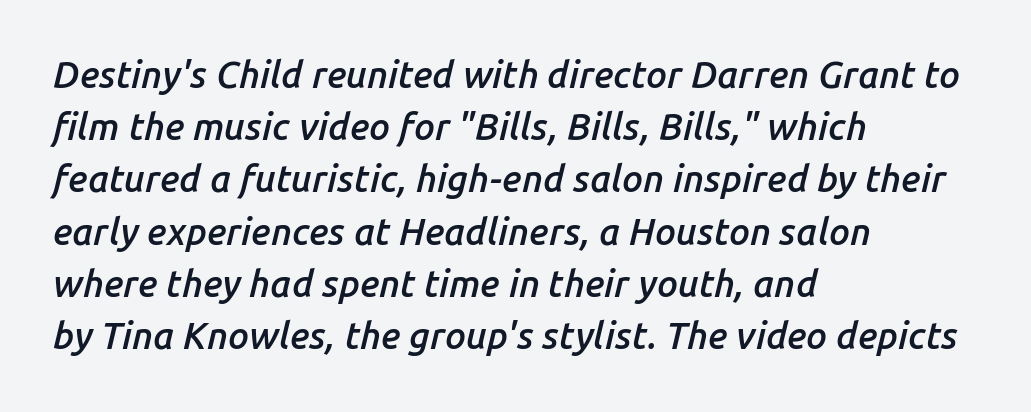
The image shows 37 px semibold type, italic (leaning right); set left-aligned, normal line spacing (1.41x), normal letter spacing, not underlined; low stroke contrast and a medium x-height.
